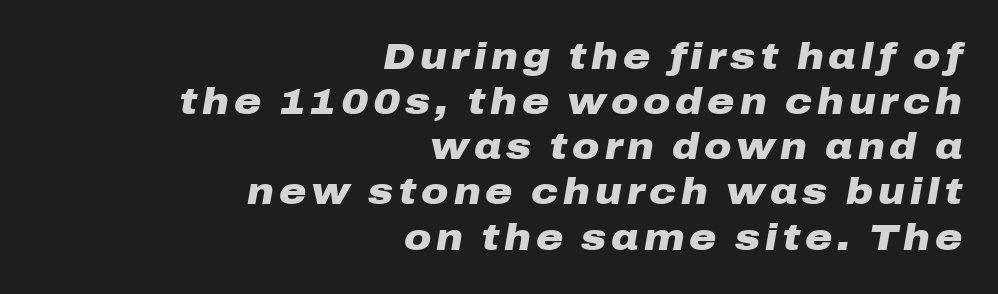
Q: Is the text bold? A: Yes.
Q: Is the text italic (slanted)? A: Yes, it leans right by about 10 degrees.
Q: Is the text underlined? A: No.
Q: How is the paragraph aligned? A: Right-aligned.
Q: Width (condensed, normal, or wide)? A: Wide.
Q: Stroke contrast? A: Low.
Q: x-height? A: Medium.
Q: Monospaced? A: No.
